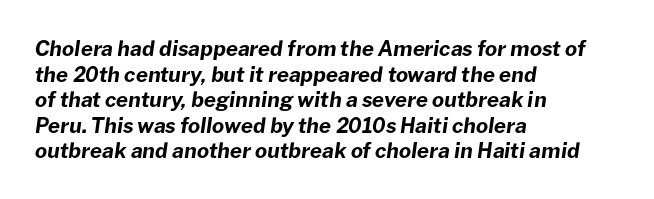
{"italic": "yes", "lean": "right", "slant_degrees": 8, "bold": "yes", "underline": "no", "align": "left", "line_spacing_ratio": 1.22, "letter_spacing": "normal", "letter_spacing_em": 0.0, "glyph_px": 21}
